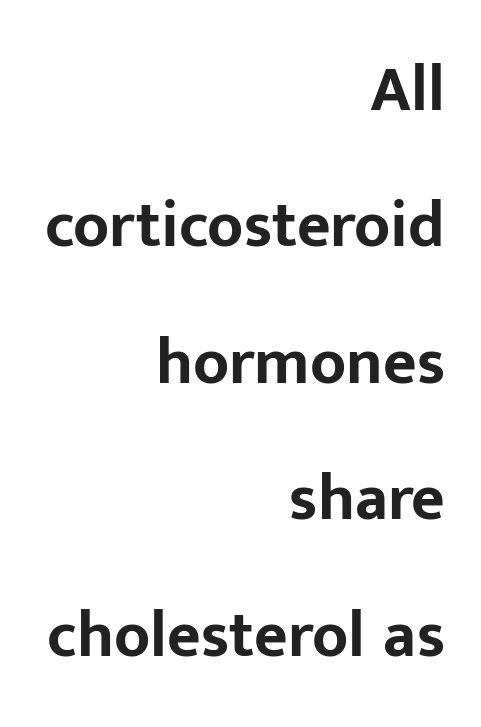
Q: Is the text bold? A: Yes.
Q: Is the text italic (slanted)? A: No, it is upright.
Q: Is the typeface a serif or a sans-serif typeface? A: Sans-serif.
Q: Is the text underlined? A: No.
Q: How is the paragraph aligned? A: Right-aligned.
Q: Is the spacing between letters normal or unusually wide? A: Normal.
Q: Is the spacing between lines tight, normal or loose? A: Loose.
Q: Width (condensed, normal, or wide)? A: Normal.
Q: Stroke contrast? A: Low.
Q: x-height? A: Medium.
Q: Monospaced? A: No.
